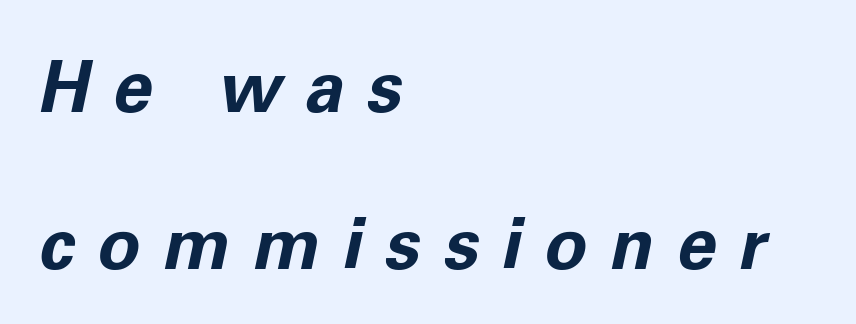
Q: Is the text bold? A: Yes.
Q: Is the text italic (slanted)? A: Yes, it leans right by about 11 degrees.
Q: Is the text underlined? A: No.
Q: How is the paragraph aligned? A: Left-aligned.
Q: Is the spacing between letters normal or unusually wide? A: Unusually wide.
Q: Is the spacing between lines tight, normal or loose? A: Loose.
Q: Width (condensed, normal, or wide)? A: Normal.
Q: Stroke contrast? A: Low.
Q: x-height? A: Medium.
Q: Monospaced? A: No.
